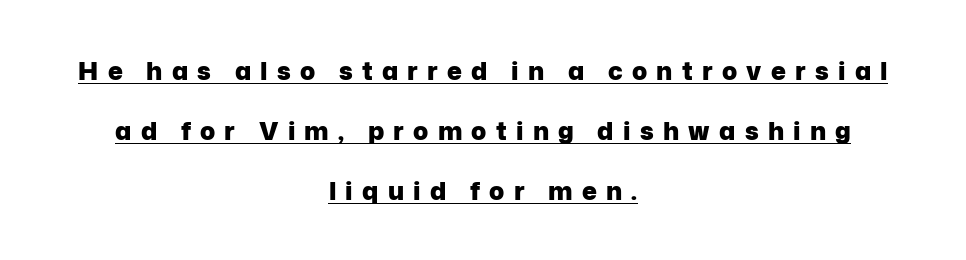
{"italic": "no", "bold": "yes", "underline": "yes", "align": "center", "line_spacing": "loose", "line_spacing_ratio": 2.4, "letter_spacing": "wide", "letter_spacing_em": 0.37, "glyph_px": 25}
